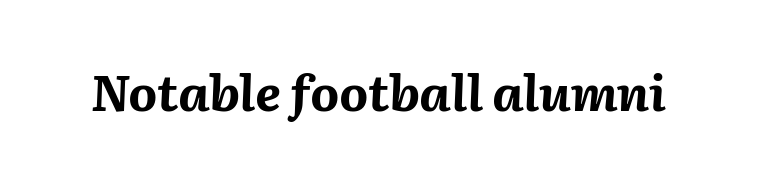
Q: Is the text bold? A: Yes.
Q: Is the text italic (slanted)? A: Yes, it leans right by about 2 degrees.
Q: Is the text underlined? A: No.
Q: Is the spacing between letters normal or unusually wide? A: Normal.
Q: Width (condensed, normal, or wide)? A: Normal.
Q: Stroke contrast? A: Medium.
Q: x-height? A: Medium.
Q: Monospaced? A: No.
